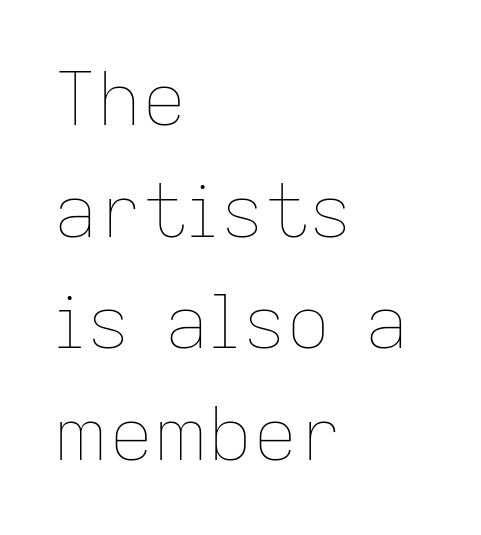
Q: Is the text bold? A: No.
Q: Is the text italic (slanted)? A: No, it is upright.
Q: Is the text underlined? A: No.
Q: How is the paragraph aligned? A: Left-aligned.
Q: Is the spacing between letters normal or unusually wide? A: Normal.
Q: Is the spacing between lines tight, normal or loose? A: Normal.
Q: Width (condensed, normal, or wide)? A: Normal.
Q: Stroke contrast? A: Low.
Q: x-height? A: Medium.
Q: Monospaced? A: No.
